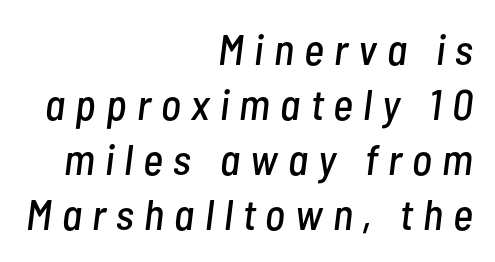
Q: Is the text italic (slanted)? A: Yes, it leans right by about 7 degrees.
Q: Is the text underlined? A: No.
Q: How is the paragraph aligned? A: Right-aligned.
Q: Is the spacing between letters normal or unusually wide? A: Unusually wide.
Q: Is the spacing between lines tight, normal or loose? A: Normal.
Q: Width (condensed, normal, or wide)? A: Condensed.
Q: Stroke contrast? A: Low.
Q: x-height? A: Medium.
Q: Monospaced? A: No.
